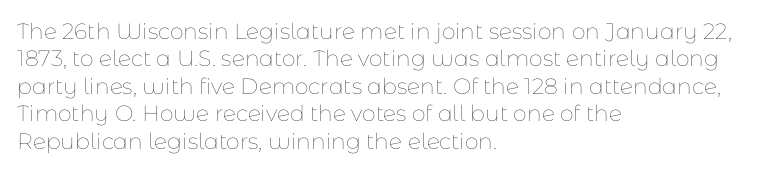
Q: Is the text bold? A: No.
Q: Is the text italic (slanted)? A: No, it is upright.
Q: Is the text underlined? A: No.
Q: How is the paragraph aligned? A: Left-aligned.
Q: Is the spacing between letters normal or unusually wide? A: Normal.
Q: Is the spacing between lines tight, normal or loose? A: Normal.
